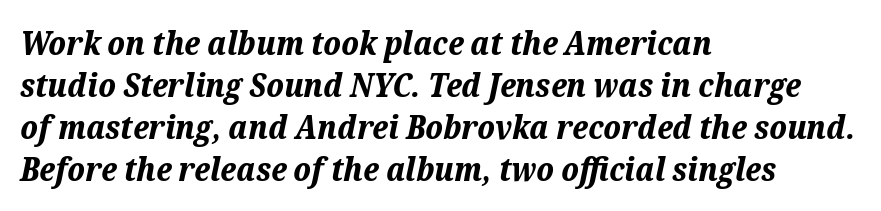
{"italic": "yes", "lean": "right", "slant_degrees": 12, "bold": "yes", "weight": "bold", "width": "normal", "stroke_contrast": "medium", "x_height": "medium", "monospaced": "no", "underline": "no", "align": "left", "line_spacing": "normal", "line_spacing_ratio": 1.31, "letter_spacing": "normal", "letter_spacing_em": 0.0, "glyph_px": 32}
